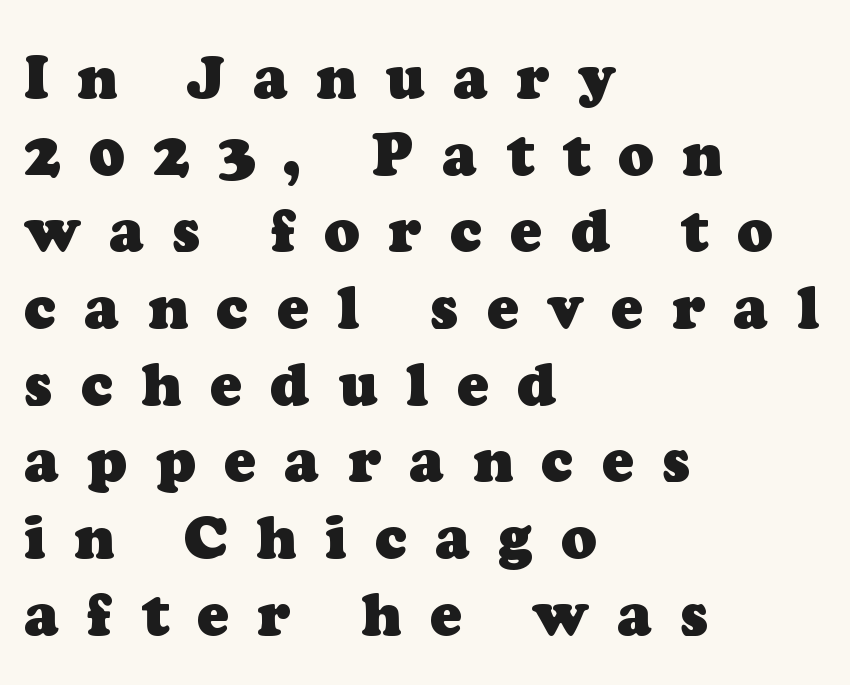
One-word summary of the alignment: left. How heavy is the stroke? Heavy — this is a bold. How are the letters spaced? Widely, with obvious added tracking. You can tell from the footed stems that serif type was used. You could not count columns in this text — the font is proportionally spaced. Underlining? Definitely not there.
